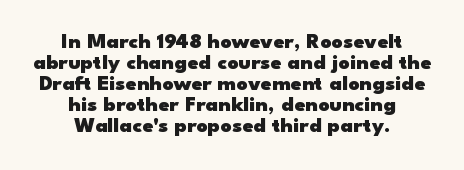
Compared with typical paragraphs, the rows here are closer together. Strong, thick strokes mark this as bold type. The text block is weighted toward neither margin, spreading evenly from the middle. Does the lettering tilt? It doesn't — this is upright. Decoration check: the copy has no underline.
